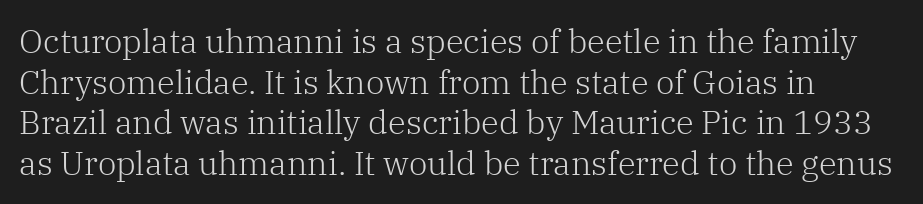
The image shows 33 px light serif type, upright; set line spacing 1.23x, normal letter spacing, not underlined; low stroke contrast and a medium x-height.
